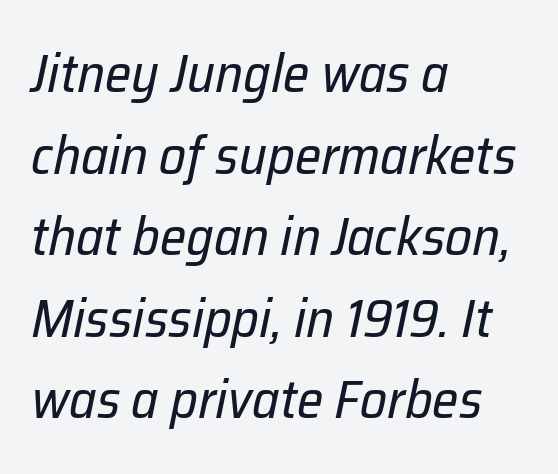
{"italic": "yes", "lean": "right", "slant_degrees": 12, "bold": "no", "weight": "regular", "width": "normal", "stroke_contrast": "low", "x_height": "medium", "monospaced": "no", "underline": "no", "align": "left", "line_spacing": "normal", "line_spacing_ratio": 1.54, "letter_spacing": "normal", "letter_spacing_em": 0.0, "glyph_px": 53}
